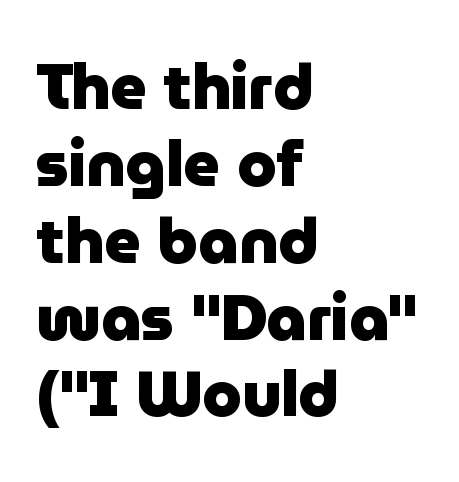
The image shows 63 px heavy sans-serif type, upright; set left-aligned, line spacing 1.22x, normal letter spacing, not underlined; low stroke contrast and a medium x-height.
